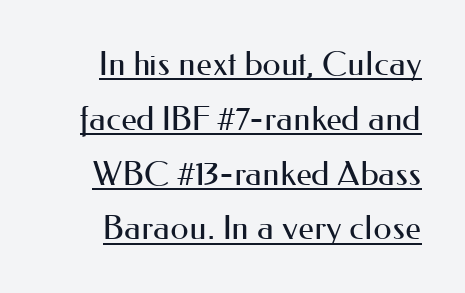
{"serif": "no", "italic": "no", "bold": "no", "weight": "regular", "width": "normal", "stroke_contrast": "medium", "x_height": "small", "monospaced": "no", "underline": "yes", "line_spacing": "normal", "line_spacing_ratio": 1.66, "letter_spacing": "normal", "letter_spacing_em": 0.0, "glyph_px": 33}
